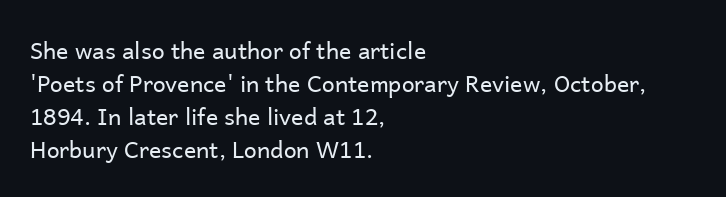
{"italic": "no", "bold": "no", "underline": "no", "align": "left", "line_spacing": "normal", "line_spacing_ratio": 1.43, "letter_spacing": "normal", "letter_spacing_em": 0.0, "glyph_px": 23}
